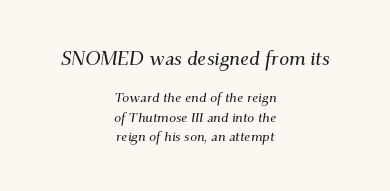
{"italic": "yes", "lean": "right", "slant_degrees": 9, "underline": "no", "align": "center", "line_spacing": "normal", "line_spacing_ratio": 1.37, "letter_spacing": "normal", "letter_spacing_em": 0.0, "larger_block": "first", "size_ratio": 1.43, "glyph_px": 20}
